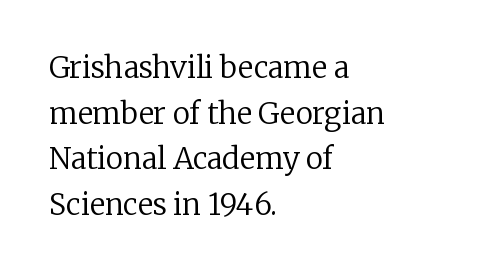
The image shows 29 px regular-weight serif type, upright; set left-aligned, normal line spacing (1.57x), normal letter spacing, not underlined; low stroke contrast and a medium x-height.
